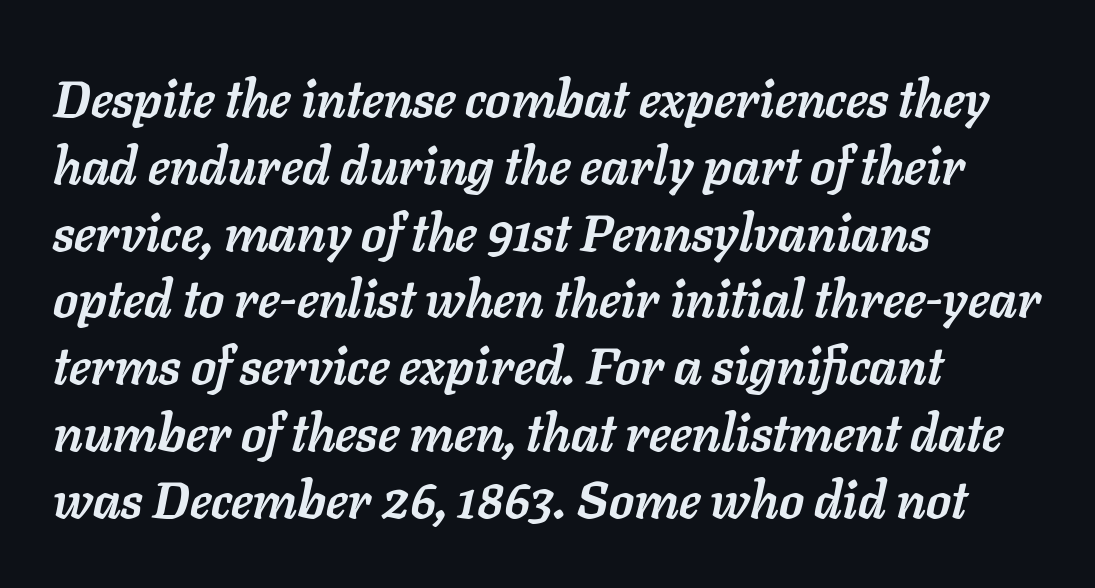
Compared with a centered layout, this one pins lines to the left instead. Bare-footed words on every line. Tracking value appears to be zero — textbook default spacing. Quick note: italic.
